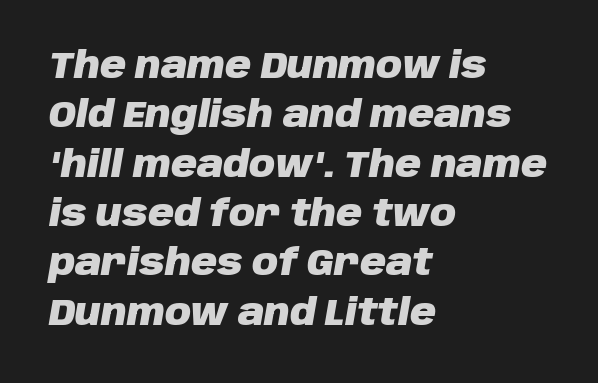
The rendering applies a slant to the glyphs. The passage shown is typed in a proportional face where columns would drift. This sample keeps an unexceptional amount of space between lines. The face used here is rendered with its standard letterfit. Does the weight exceed regular? Yes, all the way to bold.
